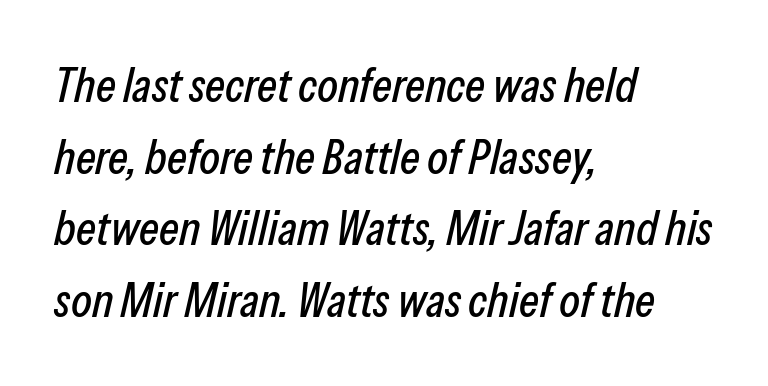
{"italic": "yes", "lean": "right", "slant_degrees": 13, "width": "condensed", "stroke_contrast": "low", "x_height": "medium", "monospaced": "no", "underline": "no", "align": "left", "line_spacing": "normal", "line_spacing_ratio": 1.49, "letter_spacing": "normal", "letter_spacing_em": 0.0, "glyph_px": 48}
